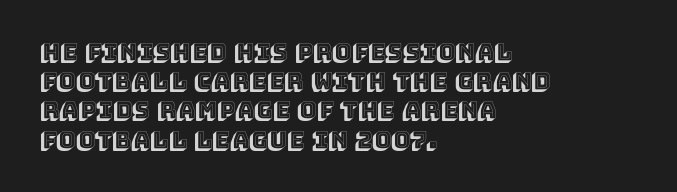
Interline gaps are of average width in this sample. Short note: letters normally spaced. Posture: vertical. The strip under each line holds only bare page. Which margin do the lines hug? The left one — the right edge is uneven.
